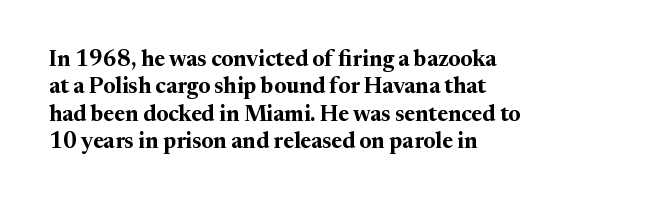
The image shows 22 px bold type, upright; set left-aligned, line spacing 1.24x, normal letter spacing, not underlined.
